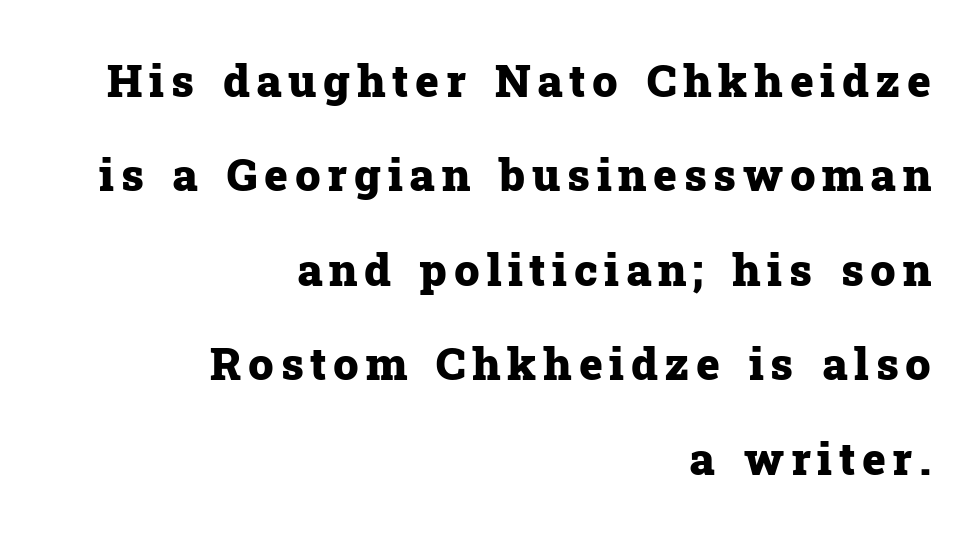
The image shows 45 px heavy serif type, upright; set right-aligned, loose line spacing (2.1x), not underlined; low stroke contrast and a medium x-height.
